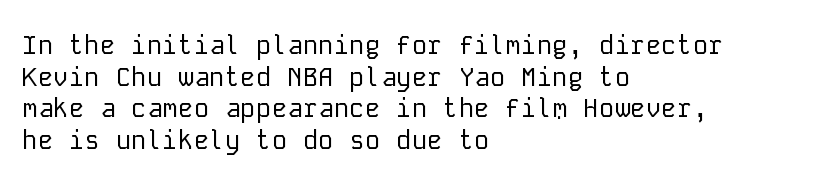
The image shows 26 px text type, upright; set left-aligned, line spacing 1.22x, normal letter spacing, not underlined.
